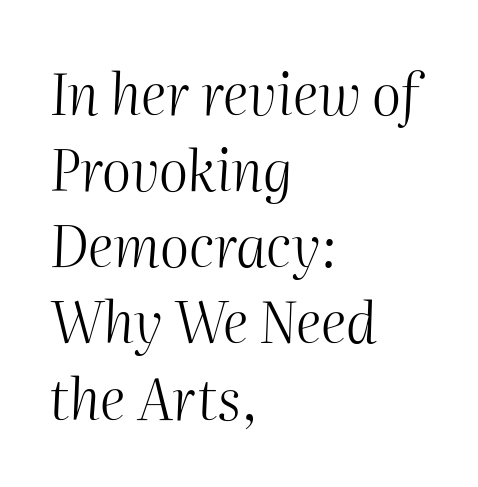
The typesetting does not lean heavy: it is not bold. Do the characters align in a grid? No, the font is proportional. Style check: oblique. Unmarked baselines from the first word to the last.
